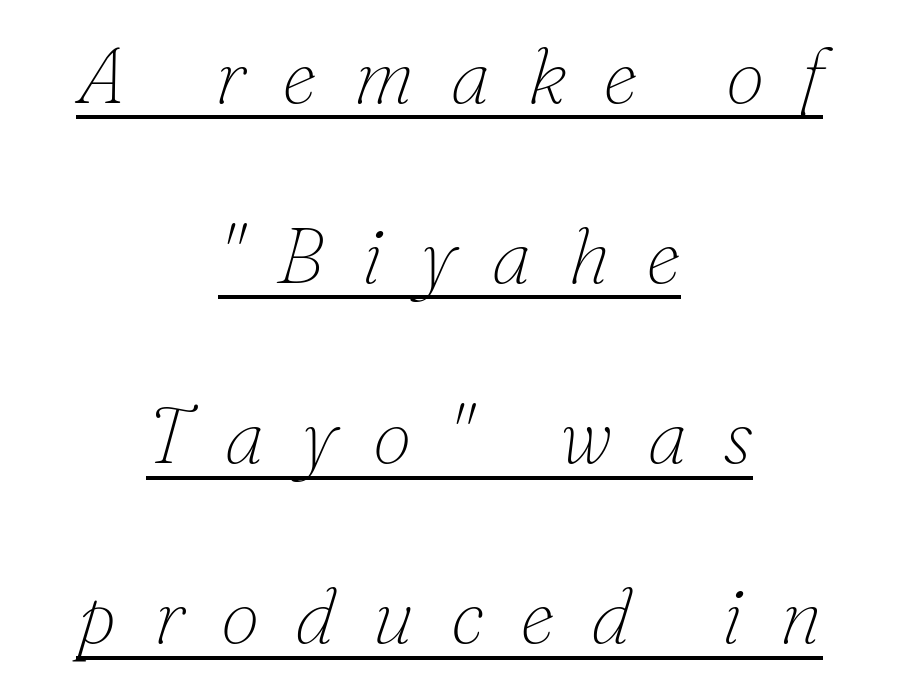
{"serif": "yes", "italic": "yes", "lean": "right", "slant_degrees": 16, "bold": "no", "weight": "thin", "width": "normal", "stroke_contrast": "low", "x_height": "small", "monospaced": "no", "underline": "yes", "align": "center", "line_spacing": "loose", "line_spacing_ratio": 2.28, "letter_spacing": "wide", "letter_spacing_em": 0.46, "glyph_px": 79}
